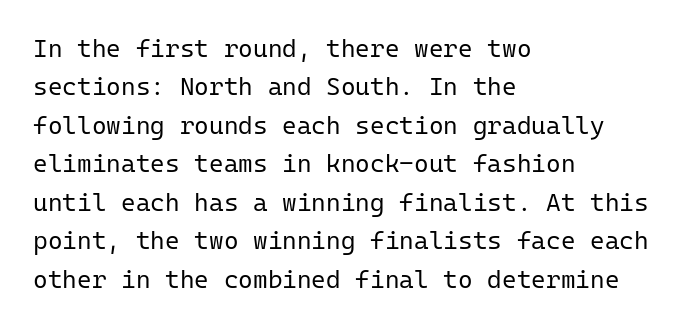
Q: Is the text bold? A: No.
Q: Is the text italic (slanted)? A: No, it is upright.
Q: Is the text underlined? A: No.
Q: How is the paragraph aligned? A: Left-aligned.
Q: Is the spacing between letters normal or unusually wide? A: Normal.
Q: Is the spacing between lines tight, normal or loose? A: Normal.
